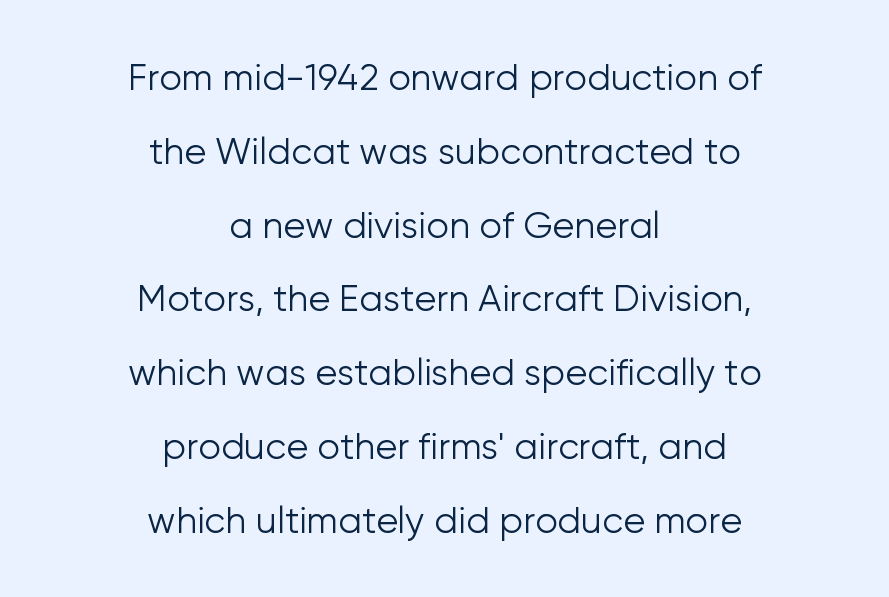
{"serif": "no", "italic": "no", "bold": "no", "weight": "light", "width": "normal", "stroke_contrast": "low", "x_height": "medium", "monospaced": "no", "underline": "no", "align": "center", "line_spacing": "loose", "line_spacing_ratio": 2.05, "letter_spacing": "normal", "letter_spacing_em": 0.0, "glyph_px": 36}
